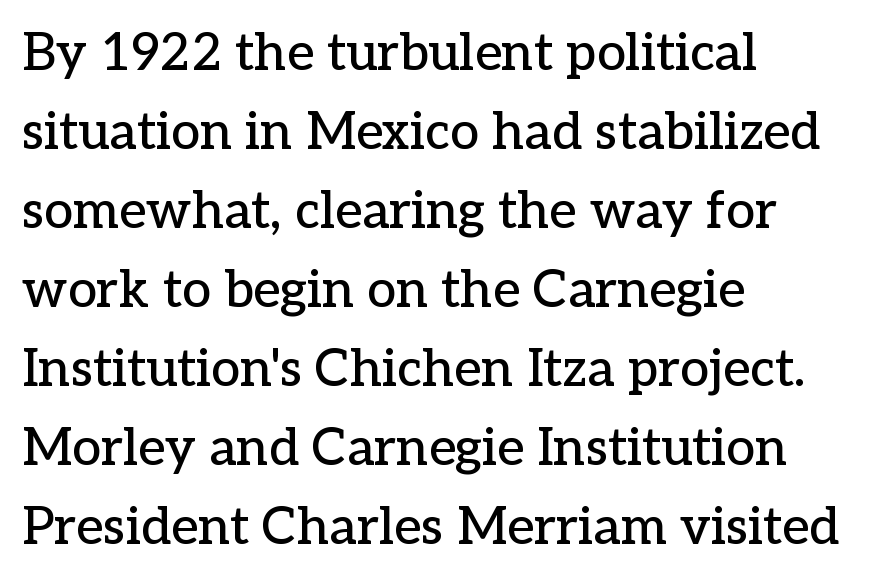
The image shows 52 px serif type, upright; set left-aligned, normal line spacing (1.52x), normal letter spacing, not underlined; low stroke contrast and a medium x-height.
